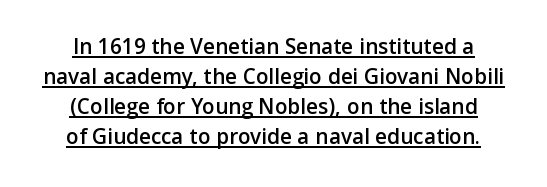
{"italic": "no", "underline": "yes", "align": "center", "line_spacing": "normal", "line_spacing_ratio": 1.31, "letter_spacing": "normal", "letter_spacing_em": 0.0, "glyph_px": 23}
